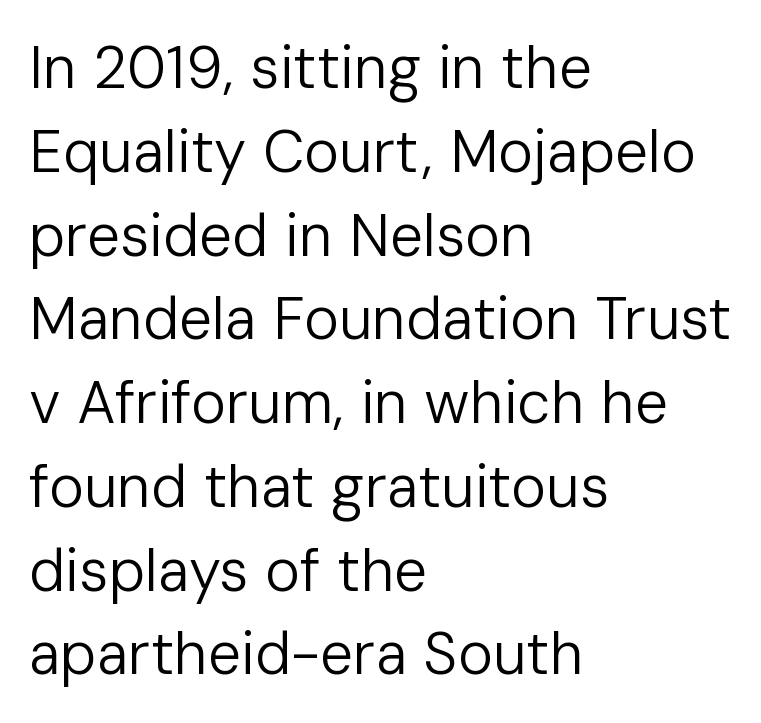
The image shows 59 px regular-weight sans-serif type, upright; set left-aligned, normal line spacing (1.42x), normal letter spacing, not underlined; low stroke contrast and a medium x-height.
